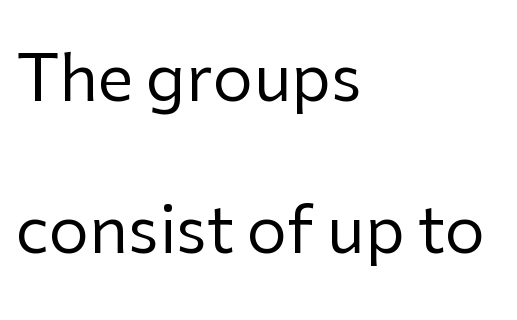
Q: Is the text bold? A: No.
Q: Is the text italic (slanted)? A: No, it is upright.
Q: Is the typeface a serif or a sans-serif typeface? A: Sans-serif.
Q: Is the text underlined? A: No.
Q: How is the paragraph aligned? A: Left-aligned.
Q: Is the spacing between letters normal or unusually wide? A: Normal.
Q: Is the spacing between lines tight, normal or loose? A: Loose.
Q: Width (condensed, normal, or wide)? A: Normal.
Q: Stroke contrast? A: Low.
Q: x-height? A: Medium.
Q: Monospaced? A: No.
